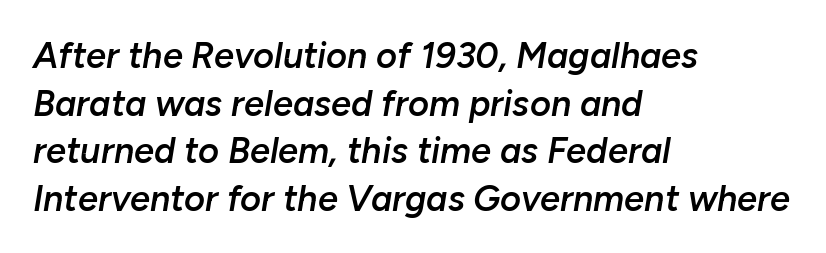
{"italic": "yes", "lean": "right", "slant_degrees": 10, "bold": "semi", "weight": "semibold", "width": "normal", "stroke_contrast": "low", "x_height": "medium", "monospaced": "no", "underline": "no", "align": "left", "line_spacing": "normal", "line_spacing_ratio": 1.32, "letter_spacing": "normal", "letter_spacing_em": 0.0, "glyph_px": 36}
